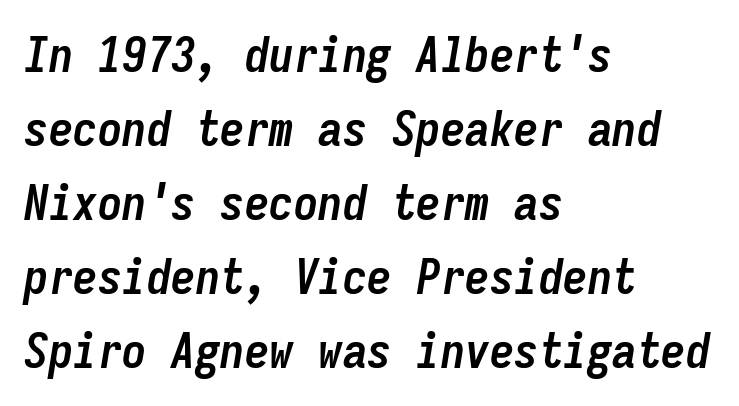
Q: Is the text bold? A: Yes.
Q: Is the text italic (slanted)? A: Yes, it leans right by about 9 degrees.
Q: Is the text underlined? A: No.
Q: How is the paragraph aligned? A: Left-aligned.
Q: Is the spacing between letters normal or unusually wide? A: Normal.
Q: Is the spacing between lines tight, normal or loose? A: Normal.
Q: Width (condensed, normal, or wide)? A: Condensed.
Q: Stroke contrast? A: Low.
Q: x-height? A: Medium.
Q: Monospaced? A: Yes.
